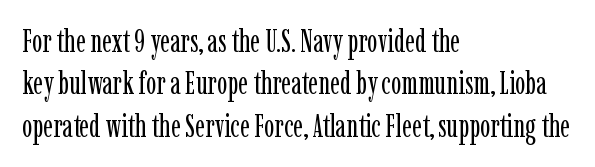
Q: Is the text bold? A: No.
Q: Is the text italic (slanted)? A: No, it is upright.
Q: Is the typeface a serif or a sans-serif typeface? A: Serif.
Q: Is the text underlined? A: No.
Q: How is the paragraph aligned? A: Left-aligned.
Q: Is the spacing between letters normal or unusually wide? A: Normal.
Q: Is the spacing between lines tight, normal or loose? A: Normal.
Q: Width (condensed, normal, or wide)? A: Condensed.
Q: Stroke contrast? A: Low.
Q: x-height? A: Medium.
Q: Monospaced? A: No.
